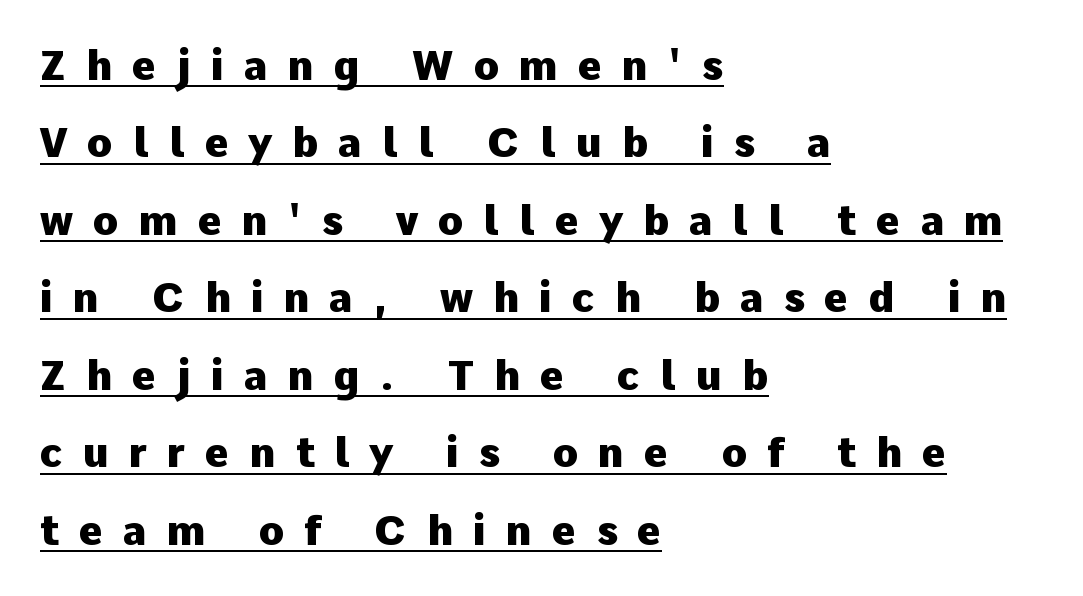
{"serif": "no", "italic": "no", "bold": "yes", "weight": "heavy", "width": "normal", "stroke_contrast": "low", "x_height": "medium", "monospaced": "no", "underline": "yes", "align": "left", "line_spacing_ratio": 1.89, "letter_spacing": "wide", "letter_spacing_em": 0.49, "glyph_px": 41}
